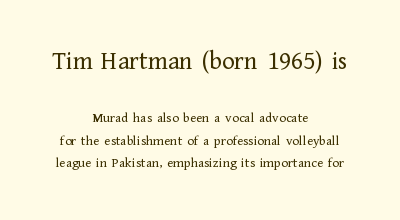
{"italic": "no", "bold": "no", "underline": "no", "align": "center", "line_spacing": "normal", "line_spacing_ratio": 1.62, "letter_spacing": "normal", "letter_spacing_em": 0.0, "larger_block": "first", "size_ratio": 1.86, "glyph_px": 26}
